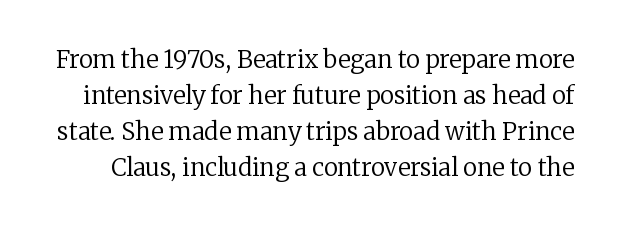
Q: Is the text bold? A: No.
Q: Is the text italic (slanted)? A: No, it is upright.
Q: Is the text underlined? A: No.
Q: Is the spacing between letters normal or unusually wide? A: Normal.
Q: Is the spacing between lines tight, normal or loose? A: Normal.
